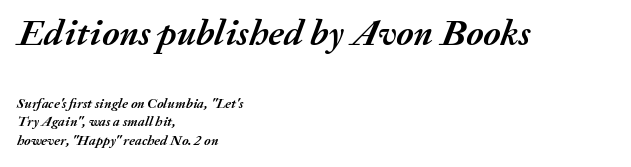
Q: Is the text bold? A: Yes.
Q: Is the text italic (slanted)? A: Yes, it leans right by about 20 degrees.
Q: Is the text underlined? A: No.
Q: How is the paragraph aligned? A: Left-aligned.
Q: Is the spacing between letters normal or unusually wide? A: Normal.
Q: Is the spacing between lines tight, normal or loose? A: Normal.
Q: Which block of text is set in a larger size, the first (top) or the second (bottom)? A: The first (top) one.
Q: Width (condensed, normal, or wide)? A: Normal.
Q: Stroke contrast? A: Medium.
Q: x-height? A: Medium.
Q: Monospaced? A: No.
